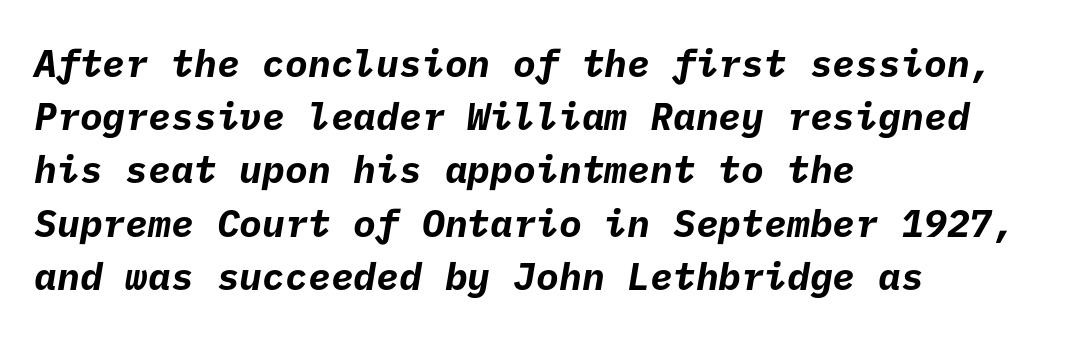
Q: Is the text bold? A: Yes.
Q: Is the typeface a serif or a sans-serif typeface? A: Sans-serif.
Q: Is the text underlined? A: No.
Q: How is the paragraph aligned? A: Left-aligned.
Q: Is the spacing between letters normal or unusually wide? A: Normal.
Q: Is the spacing between lines tight, normal or loose? A: Normal.
Q: Width (condensed, normal, or wide)? A: Normal.
Q: Stroke contrast? A: Low.
Q: x-height? A: Medium.
